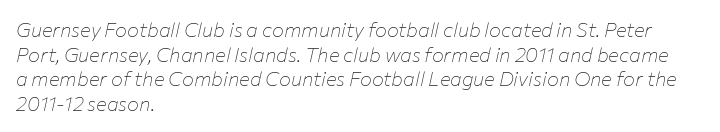
Q: Is the text bold? A: No.
Q: Is the text italic (slanted)? A: Yes, it leans right by about 12 degrees.
Q: Is the text underlined? A: No.
Q: How is the paragraph aligned? A: Left-aligned.
Q: Is the spacing between letters normal or unusually wide? A: Normal.
